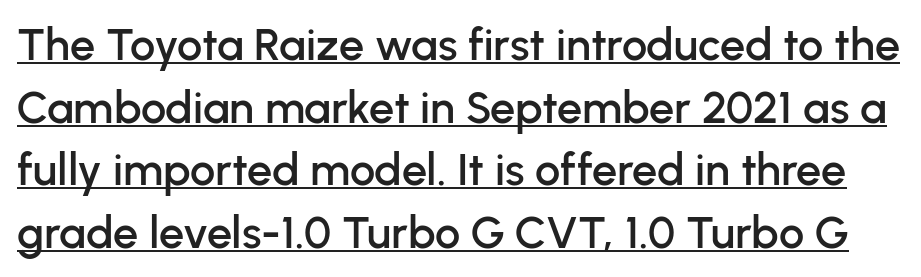
The image shows 45 px sans-serif type, upright; set normal line spacing (1.39x), normal letter spacing, underlined; low stroke contrast and a medium x-height.
